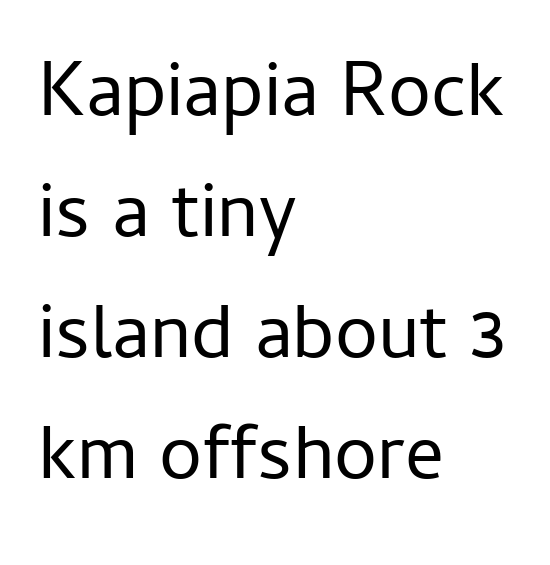
The image shows 77 px regular-weight sans-serif type, upright; set left-aligned, normal line spacing (1.57x), normal letter spacing, not underlined; low stroke contrast and a medium x-height.
